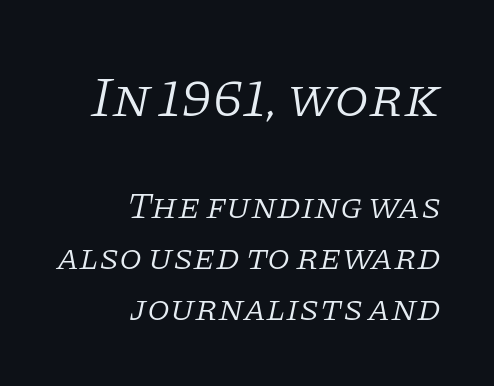
The image shows 56 px light serif type, italic (leaning right); set right-aligned, normal line spacing (1.39x), normal letter spacing, not underlined; the first (top) block is 1.51x larger; low stroke contrast and a large x-height.
